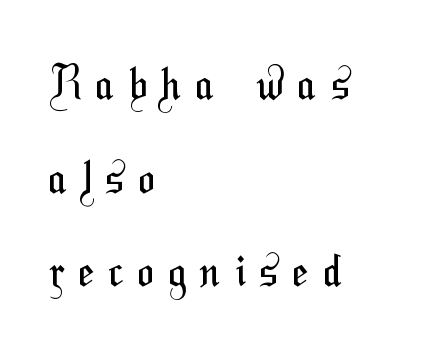
{"serif": "no", "bold": "no", "weight": "regular", "width": "condensed", "stroke_contrast": "medium", "x_height": "medium", "monospaced": "no", "underline": "no", "align": "left", "line_spacing": "loose", "line_spacing_ratio": 2.13, "letter_spacing": "wide", "letter_spacing_em": 0.34, "glyph_px": 44}
